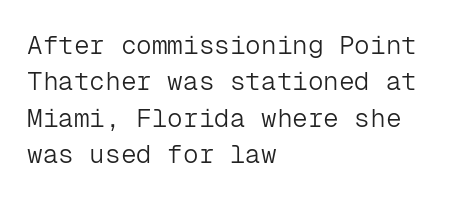
Q: Is the text bold? A: No.
Q: Is the text italic (slanted)? A: No, it is upright.
Q: Is the text underlined? A: No.
Q: How is the paragraph aligned? A: Left-aligned.
Q: Is the spacing between letters normal or unusually wide? A: Normal.
Q: Is the spacing between lines tight, normal or loose? A: Normal.
